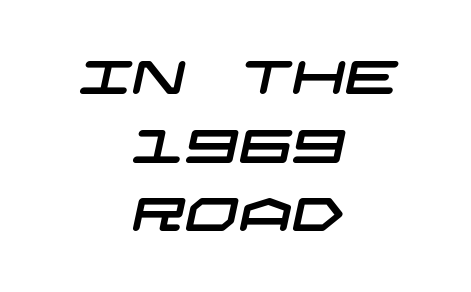
The tracking reads as untouched default to a designer's eye. The rendering shows plain stroke endings on the letterforms — a sans-serif design. The words here are not underlined. Regarding leading, the lines here are spaced in the standard way.
